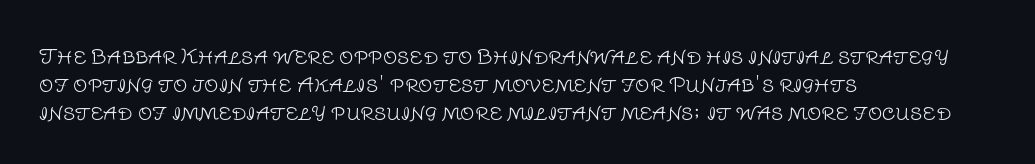
The image shows 20 px text type; set left-aligned, normal line spacing (1.39x), normal letter spacing, not underlined.
